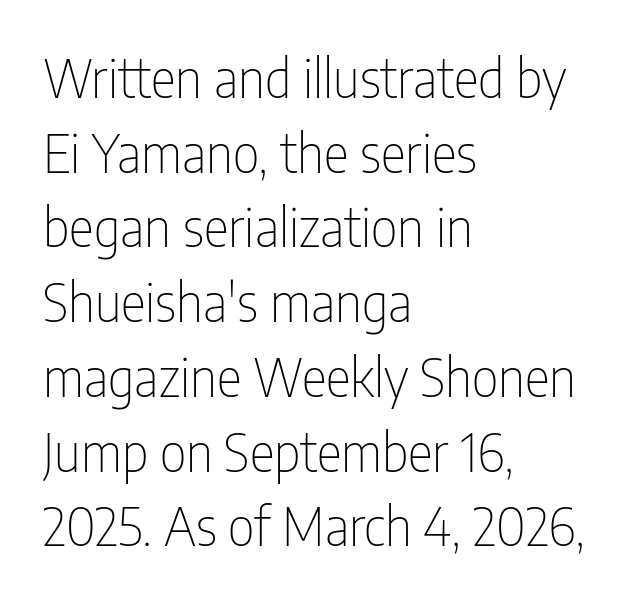
Evenly set lines give the paragraph a standard silhouette. The lines are quadded left. The horizontal fit of the characters is conventional and even. The letters look calm and open, with moderate or lighter stems. Check the space under the baseline: it is left empty. Italic: no, the glyphs are upright roman.
